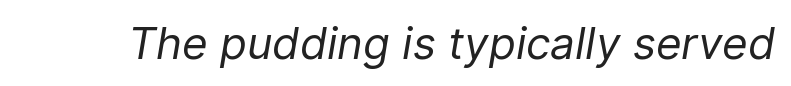
{"italic": "yes", "lean": "right", "slant_degrees": 9, "bold": "no", "weight": "regular", "width": "normal", "stroke_contrast": "low", "x_height": "medium", "monospaced": "no", "underline": "no", "letter_spacing": "normal", "letter_spacing_em": 0.0, "glyph_px": 44}
